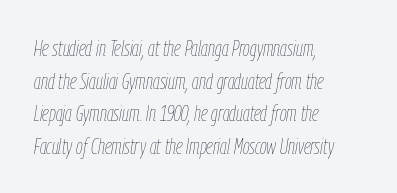
The image shows 22 px text type, italic (leaning right); set left-aligned, normal line spacing (1.48x), normal letter spacing, not underlined.
